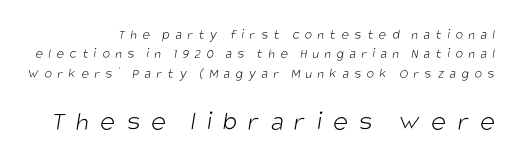
{"serif": "no", "bold": "no", "weight": "light", "width": "condensed", "stroke_contrast": "low", "x_height": "large", "monospaced": "no", "underline": "no", "line_spacing": "normal", "line_spacing_ratio": 1.38, "letter_spacing": "wide", "letter_spacing_em": 0.4, "larger_block": "second", "size_ratio": 2.0, "glyph_px": 28}
